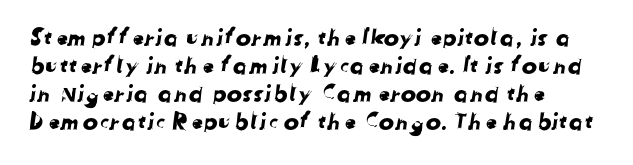
The image shows 23 px text type; set left-aligned, line spacing 1.22x, normal letter spacing, not underlined.
